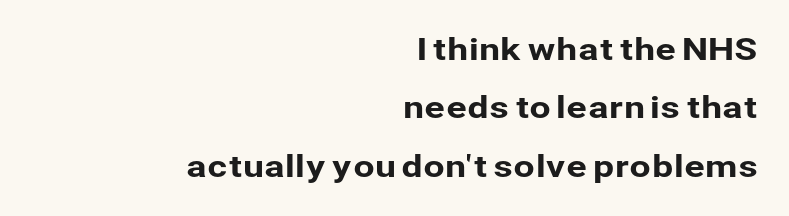
{"serif": "no", "italic": "no", "width": "normal", "stroke_contrast": "low", "x_height": "medium", "monospaced": "no", "underline": "no", "align": "right", "line_spacing_ratio": 1.88, "letter_spacing": "normal", "letter_spacing_em": 0.0, "glyph_px": 31}
